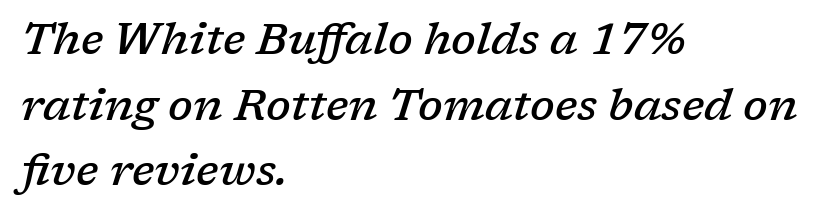
The image shows 44 px semibold serif type, italic (leaning right); set left-aligned, normal line spacing (1.49x), normal letter spacing, not underlined; low stroke contrast and a medium x-height.
